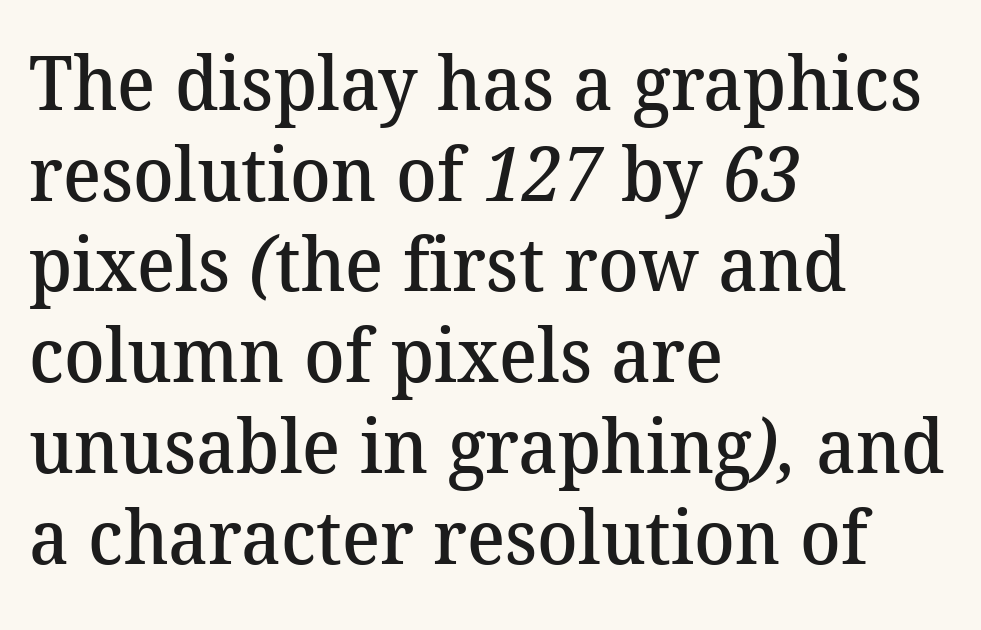
Note the varied advance widths — an 'i' is clearly narrower than an 'm'. The passage shown is not underscored anywhere. The face used here is seriffed, in the tradition of book romans. Leftover space on each line is placed entirely after the last word. Look at the stroke-to-counter ratio: somewhat heavy, a semibold. Observe the ordinary spacing: letters are neighbours, not strangers.
